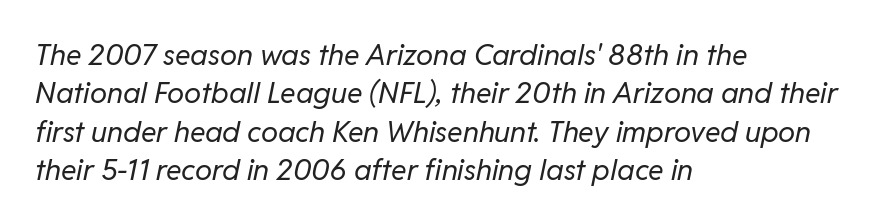
The image shows 29 px regular-weight type, italic (leaning right); set left-aligned, normal line spacing (1.32x), normal letter spacing, not underlined; low stroke contrast and a medium x-height.
